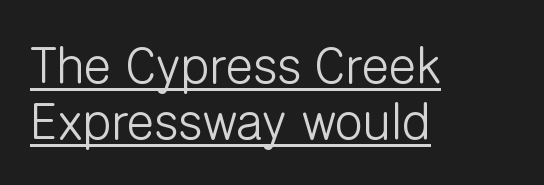
The image shows 51 px light sans-serif type, upright; set left-aligned, tight line spacing (1.09x), normal letter spacing, underlined; low stroke contrast and a medium x-height.
